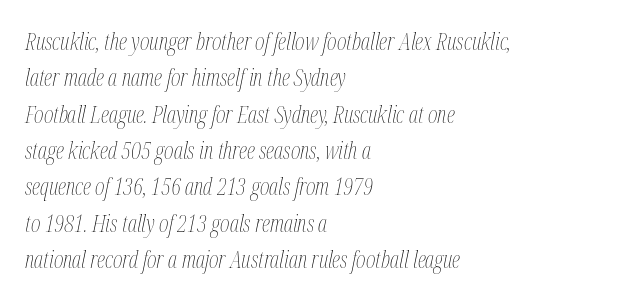
The image shows 23 px text type, italic (leaning right); set left-aligned, normal line spacing (1.58x), normal letter spacing, not underlined.
